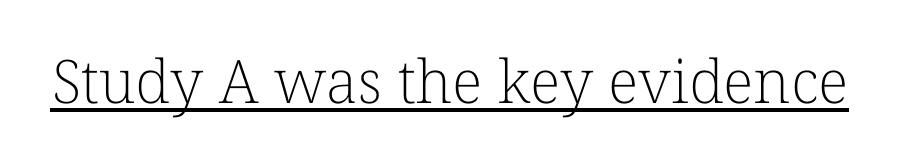
Compared with undecorated copy, this sample adds a rule below the words. The passage shown is typed in a proportional face where columns would drift. A typesetter would mark this as roman, not italic. On a weight scale, this lands at 450 or below. Are there feet on the stems? There are — it's a serif. Inter-character spacing is left at the font's built-in metrics.
